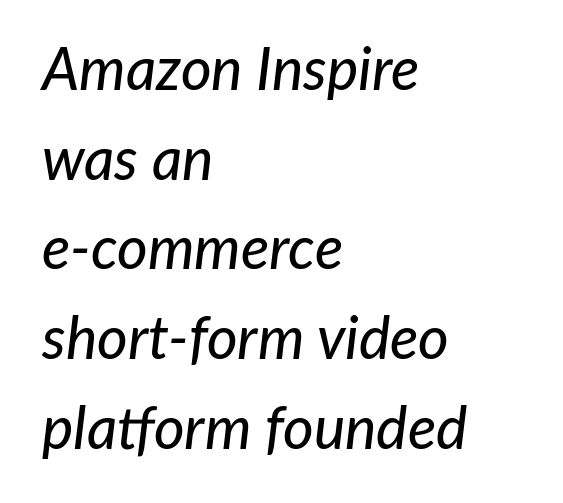
Q: Is the text italic (slanted)? A: Yes, it leans right by about 7 degrees.
Q: Is the text underlined? A: No.
Q: How is the paragraph aligned? A: Left-aligned.
Q: Is the spacing between letters normal or unusually wide? A: Normal.
Q: Is the spacing between lines tight, normal or loose? A: Normal.
Q: Width (condensed, normal, or wide)? A: Normal.
Q: Stroke contrast? A: Low.
Q: x-height? A: Medium.
Q: Monospaced? A: No.
